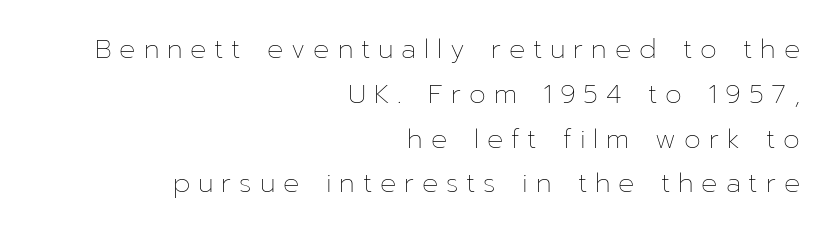
The image shows 27 px text type, upright; set right-aligned, normal line spacing (1.66x), unusually wide letter spacing (+0.29 em), not underlined.
